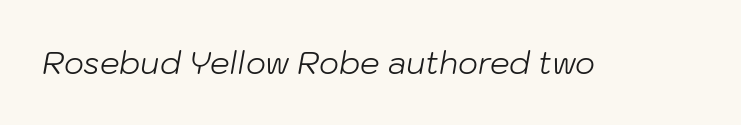
Q: Is the text bold? A: No.
Q: Is the text italic (slanted)? A: Yes, it leans right by about 10 degrees.
Q: Is the text underlined? A: No.
Q: Is the spacing between letters normal or unusually wide? A: Normal.
Q: Width (condensed, normal, or wide)? A: Normal.
Q: Stroke contrast? A: Low.
Q: x-height? A: Medium.
Q: Monospaced? A: No.
